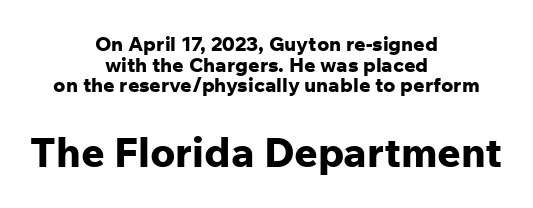
The image shows 41 px bold sans-serif type, upright; set centered, tight line spacing (1.03x), normal letter spacing, not underlined; the second (bottom) block is 2.05x larger; low stroke contrast and a medium x-height.
